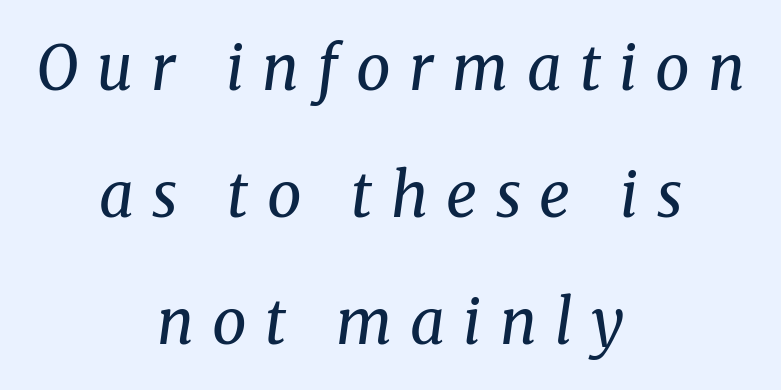
The image shows 61 px regular-weight serif type, italic (leaning right); set centered, loose line spacing (2.08x), unusually wide letter spacing (+0.3 em), not underlined; medium stroke contrast and a medium x-height.
